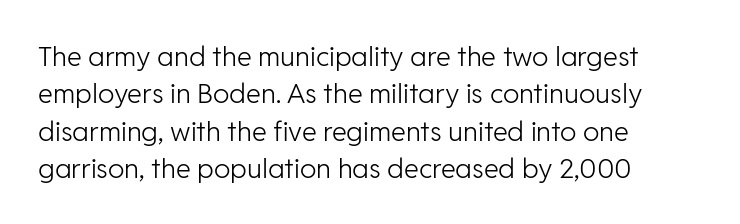
Interline gaps are of average width in this sample. Inter-character spacing is left at the font's built-in metrics. If you drew a line through each stem, it would be perfectly vertical. Words float on clear page, feet unadorned. Each line starts at the same left margin while the right side varies.
